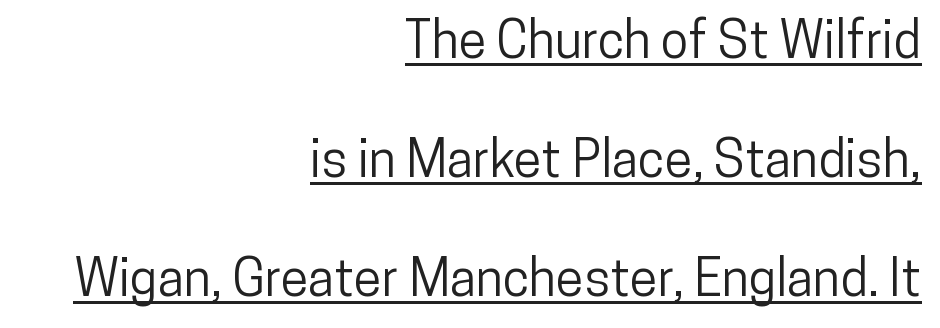
{"serif": "no", "italic": "no", "width": "condensed", "stroke_contrast": "low", "x_height": "medium", "monospaced": "no", "underline": "yes", "align": "right", "line_spacing": "loose", "line_spacing_ratio": 2.33, "letter_spacing": "normal", "letter_spacing_em": 0.0, "glyph_px": 51}
